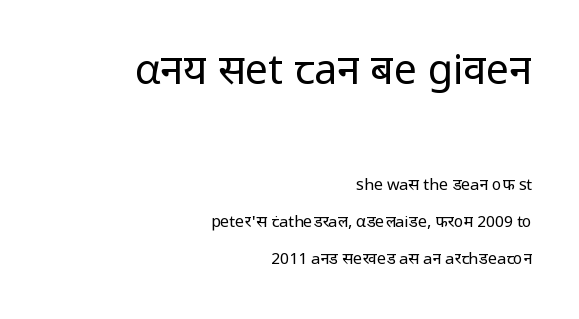
The image shows 41 px regular-weight sans-serif type, upright; set right-aligned, loose line spacing (2.32x), normal letter spacing, not underlined; the first (top) block is 2.56x larger; low stroke contrast and a medium x-height.
